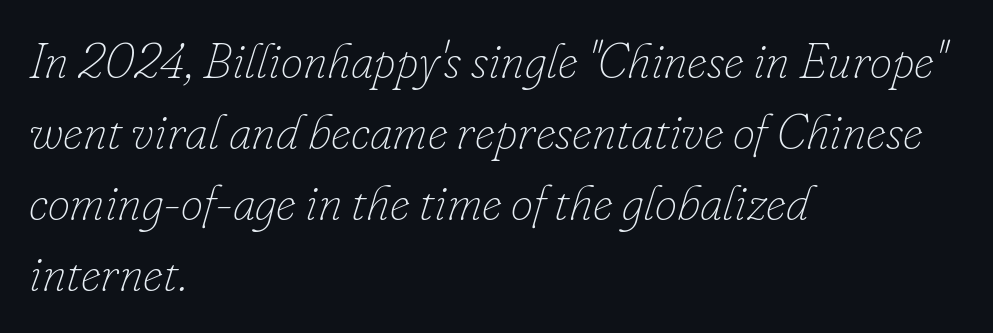
The image shows 50 px thin type, italic (leaning right); set left-aligned, normal line spacing (1.42x), normal letter spacing, not underlined; low stroke contrast and a small x-height.
